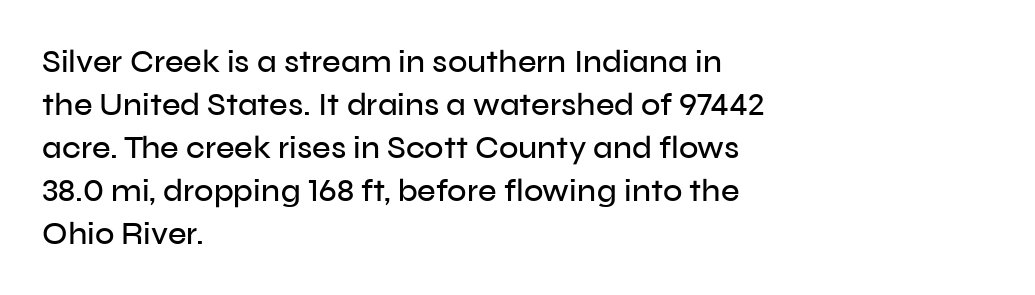
The letters stand straight up with perfectly vertical stems. Compared with typical paragraphs, the rows here are spaced about the same. Reading down the block, your eye returns to a fixed left position each line. Check where the strokes stop: nothing finishes them off — pure sans. Words appear dense and cohesive because spacing is normal.
